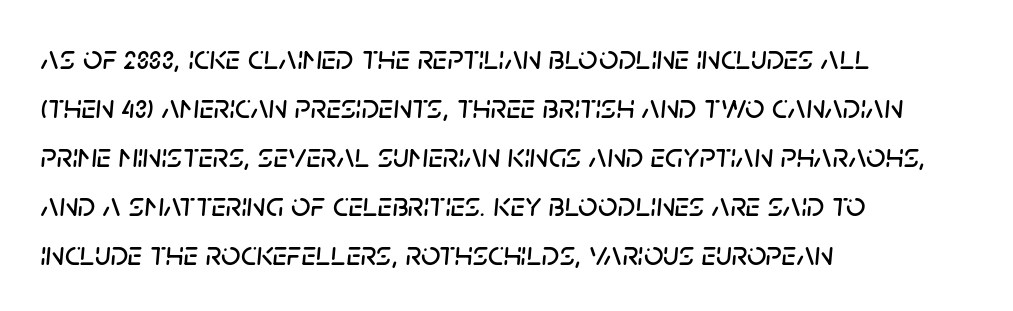
{"italic": "yes", "lean": "right", "slant_degrees": 5, "width": "normal", "stroke_contrast": "low", "x_height": "large", "monospaced": "no", "underline": "no", "align": "left", "line_spacing": "normal", "line_spacing_ratio": 1.44, "letter_spacing": "normal", "letter_spacing_em": 0.0, "glyph_px": 34}
